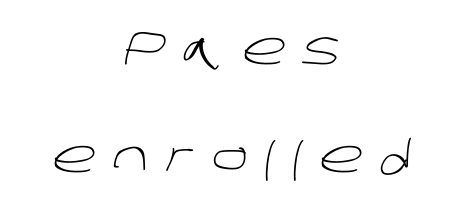
{"serif": "no", "bold": "no", "weight": "light", "width": "normal", "stroke_contrast": "low", "x_height": "large", "monospaced": "no", "underline": "no", "align": "center", "line_spacing": "loose", "line_spacing_ratio": 2.41, "letter_spacing": "wide", "letter_spacing_em": 0.4, "glyph_px": 45}
